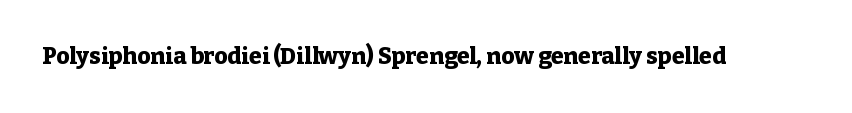
Q: Is the text bold? A: Yes.
Q: Is the text italic (slanted)? A: No, it is upright.
Q: Is the text underlined? A: No.
Q: Is the spacing between letters normal or unusually wide? A: Normal.
